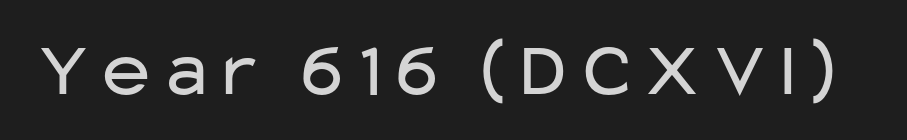
On a weight scale, this lands at 450 or below. Type without underlining. What kind of face is this? One without serifs — a sans. Inter-character spacing is left at the font's built-in metrics.
